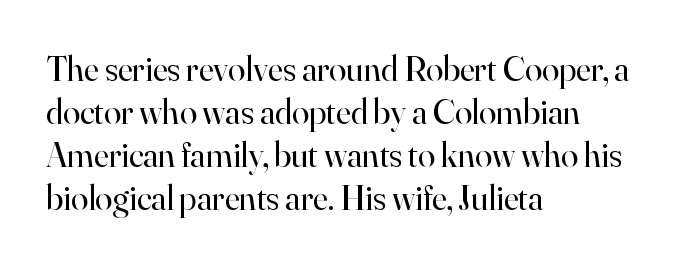
Q: Is the text bold? A: No.
Q: Is the text italic (slanted)? A: No, it is upright.
Q: Is the typeface a serif or a sans-serif typeface? A: Serif.
Q: Is the text underlined? A: No.
Q: How is the paragraph aligned? A: Left-aligned.
Q: Is the spacing between letters normal or unusually wide? A: Normal.
Q: Width (condensed, normal, or wide)? A: Normal.
Q: Stroke contrast? A: High.
Q: x-height? A: Small.
Q: Monospaced? A: No.
